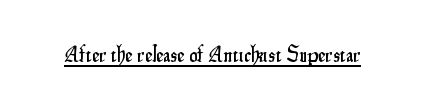
Q: Is the text italic (slanted)? A: No, it is upright.
Q: Is the text underlined? A: Yes.
Q: Is the spacing between letters normal or unusually wide? A: Normal.
